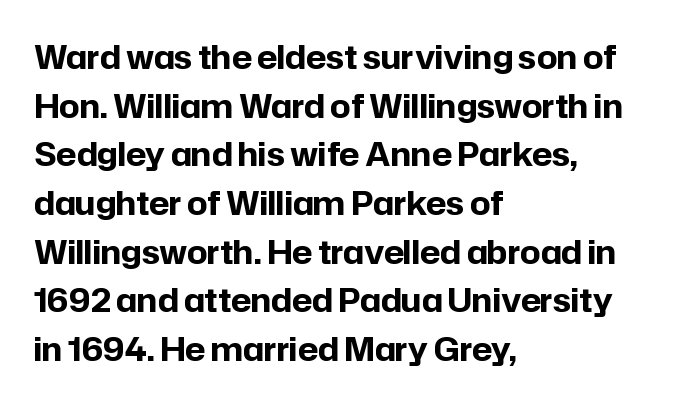
{"serif": "no", "italic": "no", "bold": "yes", "weight": "bold", "width": "normal", "stroke_contrast": "low", "x_height": "medium", "monospaced": "no", "underline": "no", "align": "left", "line_spacing": "normal", "line_spacing_ratio": 1.52, "letter_spacing": "normal", "letter_spacing_em": 0.0, "glyph_px": 32}
